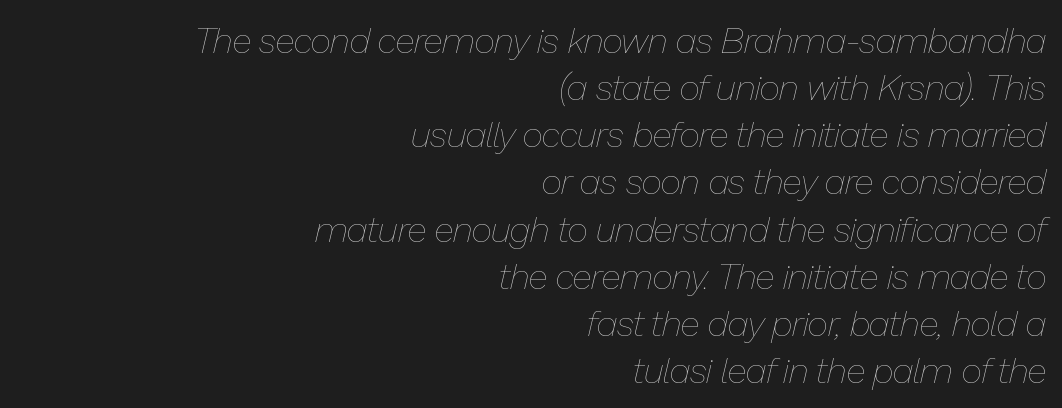
Q: Is the text bold? A: No.
Q: Is the text italic (slanted)? A: Yes, it leans right by about 13 degrees.
Q: Is the text underlined? A: No.
Q: How is the paragraph aligned? A: Right-aligned.
Q: Is the spacing between letters normal or unusually wide? A: Normal.
Q: Is the spacing between lines tight, normal or loose? A: Normal.
Q: Width (condensed, normal, or wide)? A: Normal.
Q: Stroke contrast? A: Low.
Q: x-height? A: Medium.
Q: Monospaced? A: No.
